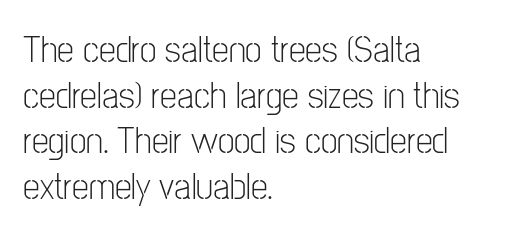
Unlike a traditional serif, this face leaves its strokes unadorned. The tracking reads as untouched default to a designer's eye. Every character sits straight up, as roman type does. Proportional: the letters do not fall into vertical columns. Decoration check: the copy has no underline. The ragged edge is on the right, which tells us the setting is flush left.
